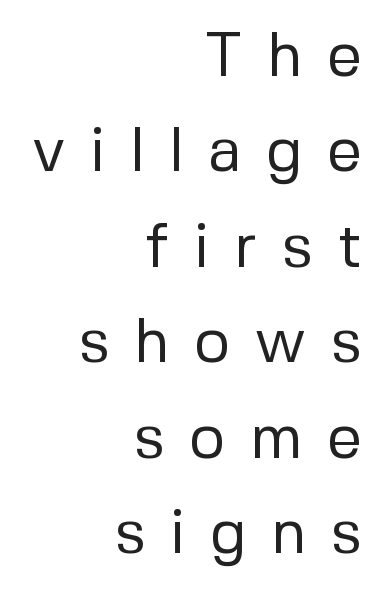
The image shows 62 px regular-weight sans-serif type, upright; set right-aligned, normal line spacing (1.54x), unusually wide letter spacing (+0.39 em), not underlined; low stroke contrast and a medium x-height.
